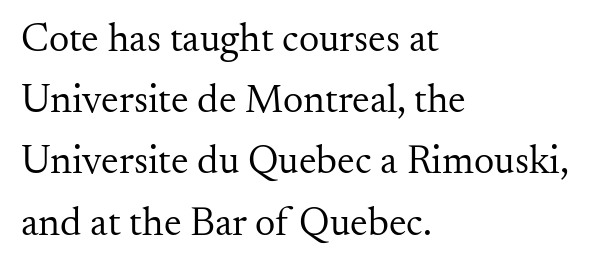
The image shows 40 px regular-weight serif type, upright; set left-aligned, normal line spacing (1.53x), normal letter spacing, not underlined; medium stroke contrast and a small x-height.
